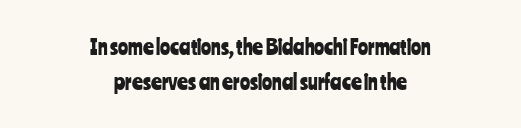
{"italic": "no", "underline": "no", "align": "center", "line_spacing": "normal", "line_spacing_ratio": 1.66, "letter_spacing": "normal", "letter_spacing_em": 0.0, "glyph_px": 21}
